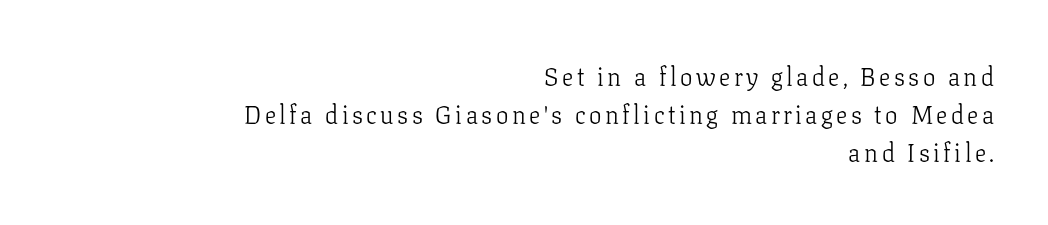
Q: Is the text bold? A: No.
Q: Is the text italic (slanted)? A: No, it is upright.
Q: Is the text underlined? A: No.
Q: How is the paragraph aligned? A: Right-aligned.
Q: Is the spacing between lines tight, normal or loose? A: Normal.
